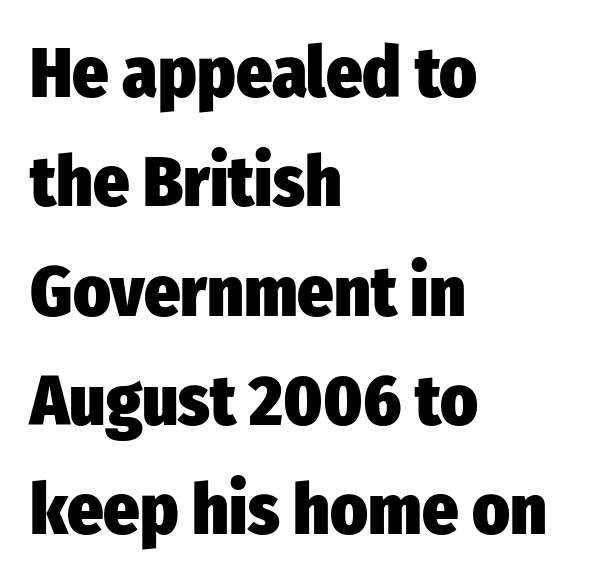
{"serif": "no", "italic": "no", "bold": "yes", "weight": "heavy", "width": "condensed", "stroke_contrast": "low", "x_height": "medium", "monospaced": "no", "underline": "no", "align": "left", "line_spacing": "normal", "line_spacing_ratio": 1.54, "letter_spacing": "normal", "letter_spacing_em": 0.0, "glyph_px": 71}
